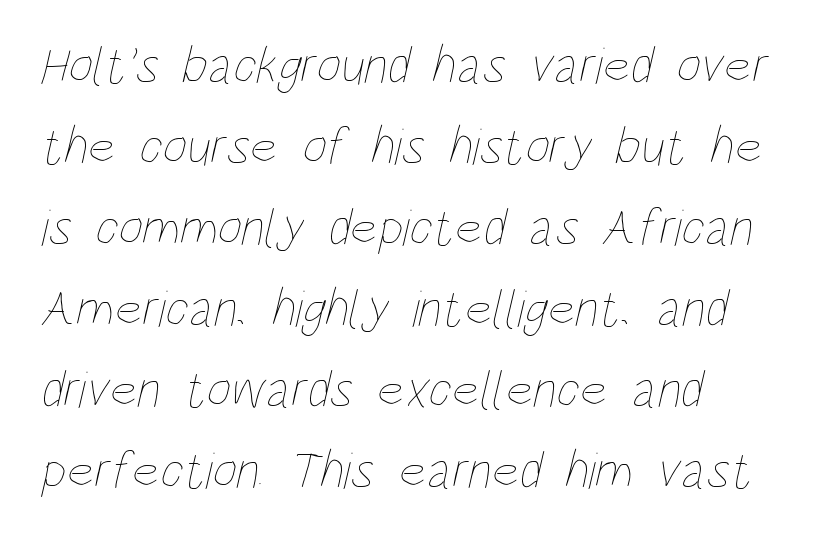
Notice how the passage keeps a crisp vertical edge on the left only. There is no visible air inserted between adjacent glyphs. Only glyphs here, with clear space below each row. The block of text has a typical density, with ordinary space between rows.
